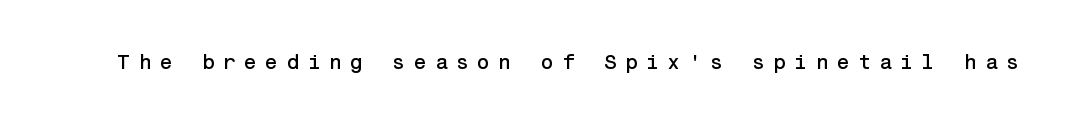
The image shows 21 px text type, upright; set unusually wide letter spacing (+0.39 em), not underlined.
